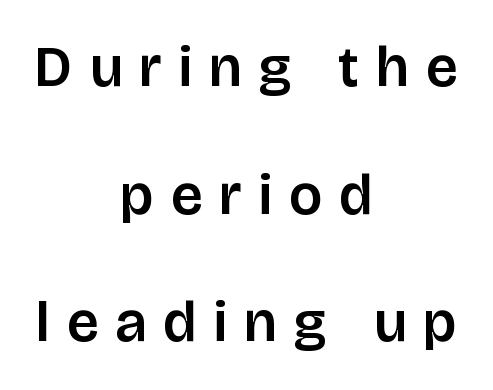
Check where the strokes stop: nothing finishes them off — pure sans. Is the letter spacing exaggerated? Yes — the characters are pushed far apart. Upright lettering throughout. Varying glyph widths throughout — classic text-font behaviour. Check the space under the baseline: it is left empty. The designer dialed line spacing up above the default.
